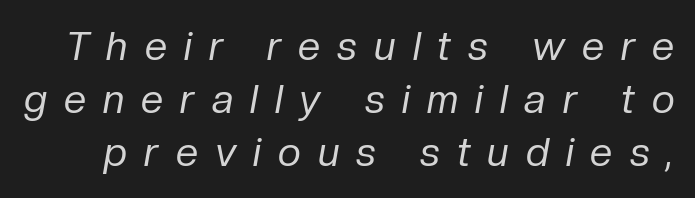
The image shows 40 px regular-weight type, italic (leaning right); set normal line spacing (1.33x), unusually wide letter spacing (+0.43 em), not underlined; low stroke contrast and a medium x-height.
